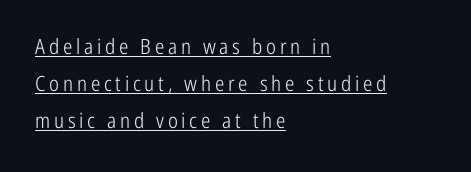
{"italic": "no", "bold": "no", "underline": "yes", "align": "left", "line_spacing_ratio": 1.76, "glyph_px": 21}
